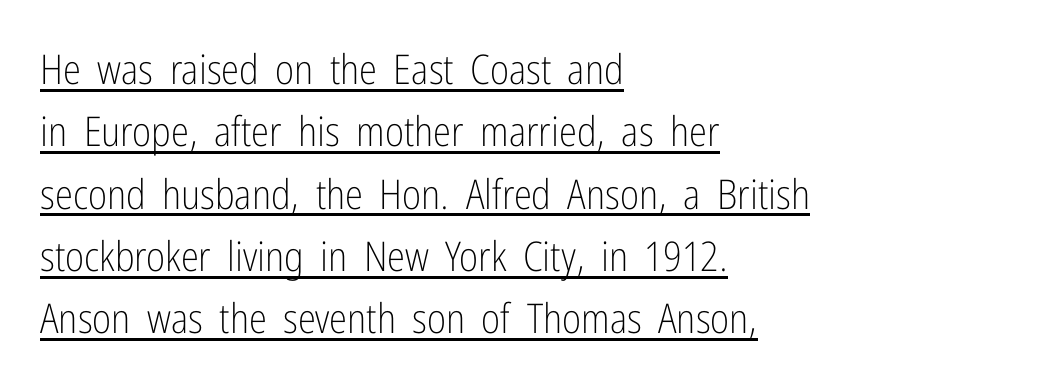
In terms of letterspacing, this is plain default setting. The face looks like a standard text weight, possibly lighter. Italic? Not at all — the glyphs are vertical. The rows are spaced the way most documents space them. The passage shown is typed in a proportional face where columns would drift. A rule runs beneath these lines of type.
